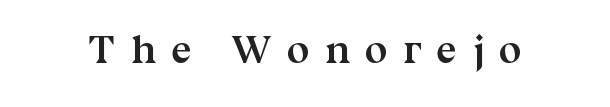
The image shows 40 px semibold serif type, upright; set unusually wide letter spacing (+0.39 em), not underlined; medium stroke contrast and a medium x-height.
